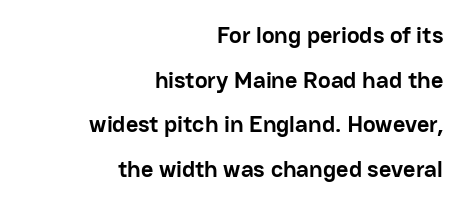
{"italic": "no", "bold": "yes", "underline": "no", "align": "right", "line_spacing_ratio": 1.86, "letter_spacing": "normal", "letter_spacing_em": 0.0, "glyph_px": 24}
